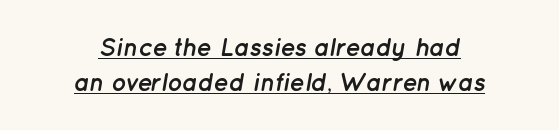
{"italic": "yes", "lean": "right", "slant_degrees": 12, "bold": "yes", "underline": "yes", "align": "center", "line_spacing": "normal", "line_spacing_ratio": 1.42, "letter_spacing": "normal", "letter_spacing_em": 0.0, "glyph_px": 25}
